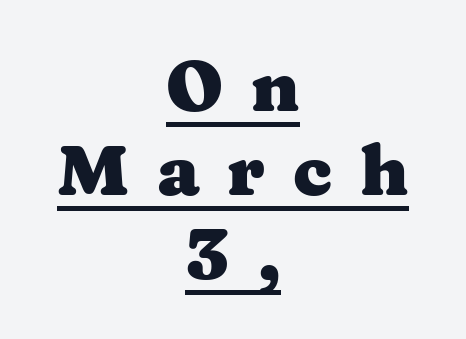
The font is running at its bold setting. Here the designer chose a conventional face with non-uniform glyph widths. Tracking here is generous; glyphs stand well apart from one another. The letters carry serifs — small finishing strokes at the ends of their stems.
